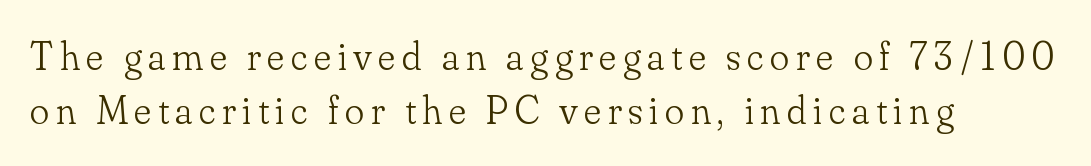
Q: Is the text bold? A: No.
Q: Is the text italic (slanted)? A: No, it is upright.
Q: Is the typeface a serif or a sans-serif typeface? A: Serif.
Q: Is the text underlined? A: No.
Q: How is the paragraph aligned? A: Left-aligned.
Q: Is the spacing between lines tight, normal or loose? A: Normal.
Q: Width (condensed, normal, or wide)? A: Normal.
Q: Stroke contrast? A: Low.
Q: x-height? A: Small.
Q: Monospaced? A: No.
